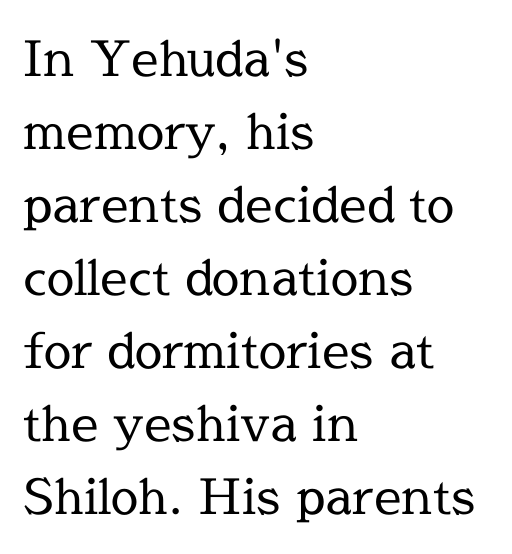
Is there any slant? The stems are plumb. Short and long lines alike share a common starting point at left. Words appear dense and cohesive because spacing is normal. Letters have the restrained weight of plain body copy at most. Character widths vary here, with narrow letters taking less room than wide ones.
